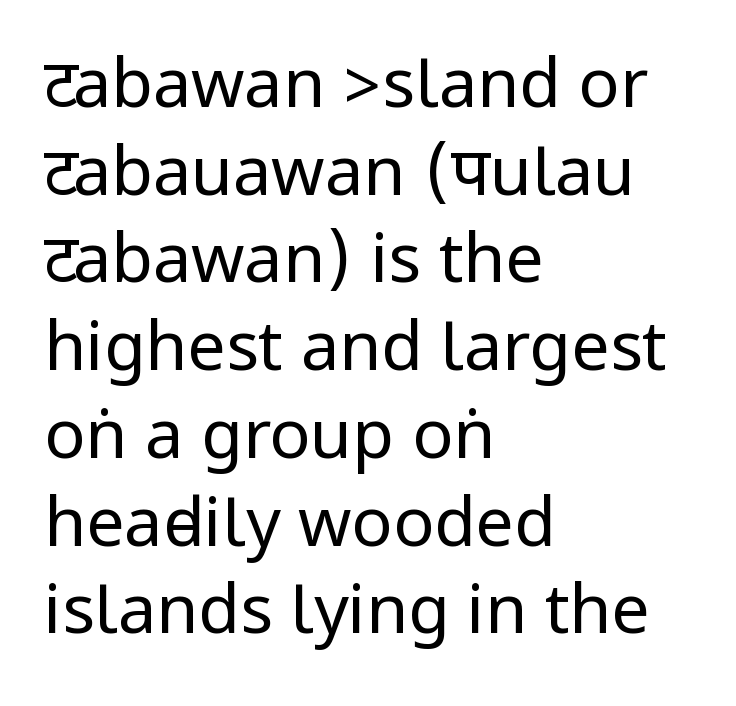
Q: Is the text bold? A: No.
Q: Is the text italic (slanted)? A: No, it is upright.
Q: Is the typeface a serif or a sans-serif typeface? A: Sans-serif.
Q: Is the text underlined? A: No.
Q: How is the paragraph aligned? A: Left-aligned.
Q: Is the spacing between letters normal or unusually wide? A: Normal.
Q: Is the spacing between lines tight, normal or loose? A: Normal.
Q: Width (condensed, normal, or wide)? A: Condensed.
Q: Stroke contrast? A: Low.
